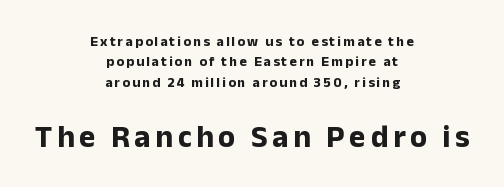
The image shows 31 px bold sans-serif type, upright; set centered, normal line spacing (1.45x), not underlined; the second (bottom) block is 2.21x larger; low stroke contrast and a medium x-height.
